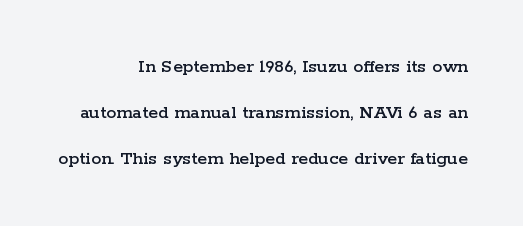
{"italic": "no", "underline": "no", "align": "right", "line_spacing": "loose", "line_spacing_ratio": 2.29, "letter_spacing": "normal", "letter_spacing_em": 0.0, "glyph_px": 20}
